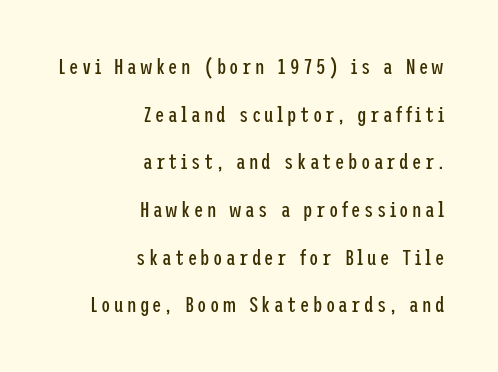
The letters stand straight up with perfectly vertical stems. Layout note: lines flush right. The vertical gap from one line to the next is large. Nothing heavy about these letters — not bold at all. Glance below the letters and you will spot only blank space.
